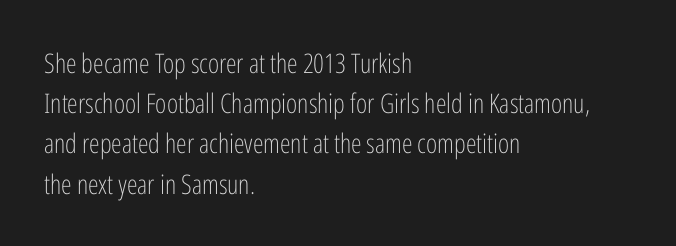
The image shows 27 px text type, upright; set left-aligned, normal line spacing (1.49x), normal letter spacing, not underlined.
